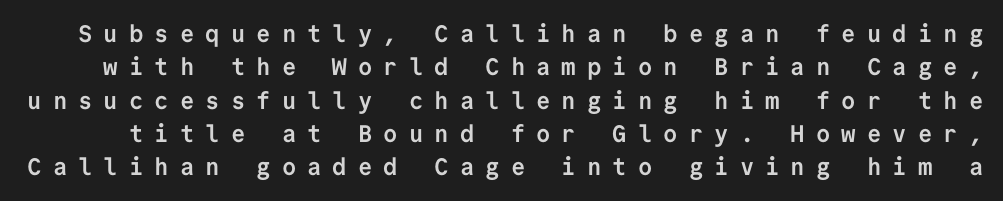
{"italic": "no", "bold": "yes", "underline": "no", "line_spacing": "normal", "line_spacing_ratio": 1.39, "letter_spacing": "wide", "letter_spacing_em": 0.46, "glyph_px": 24}
